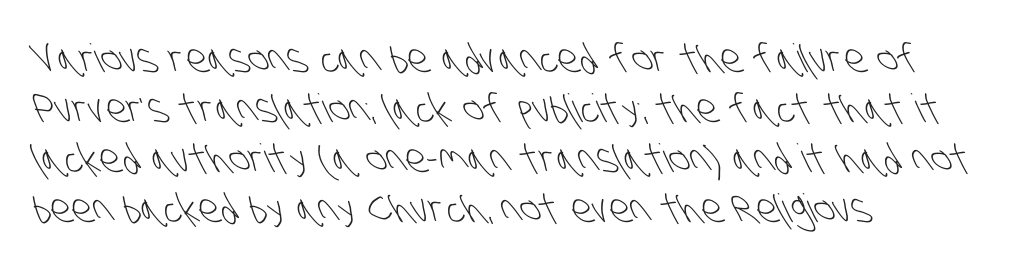
Q: Is the text bold? A: No.
Q: Is the typeface a serif or a sans-serif typeface? A: Sans-serif.
Q: Is the text underlined? A: No.
Q: How is the paragraph aligned? A: Left-aligned.
Q: Is the spacing between letters normal or unusually wide? A: Normal.
Q: Is the spacing between lines tight, normal or loose? A: Normal.
Q: Width (condensed, normal, or wide)? A: Condensed.
Q: Stroke contrast? A: Low.
Q: x-height? A: Large.
Q: Monospaced? A: No.
